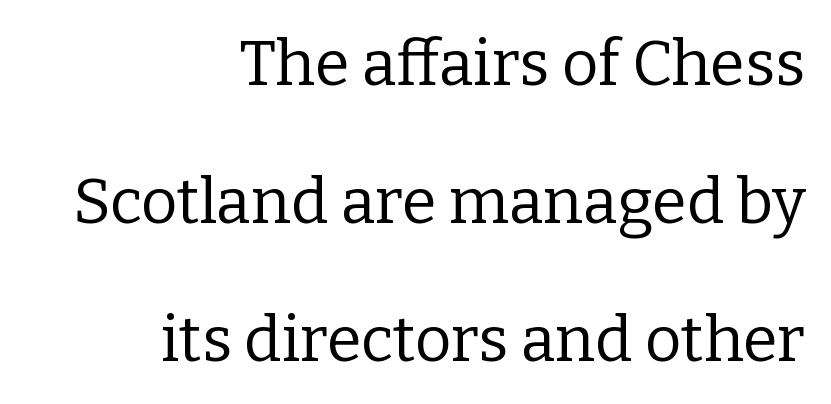
The image shows 63 px regular-weight serif type, upright; set right-aligned, loose line spacing (2.19x), normal letter spacing, not underlined; low stroke contrast and a medium x-height.
